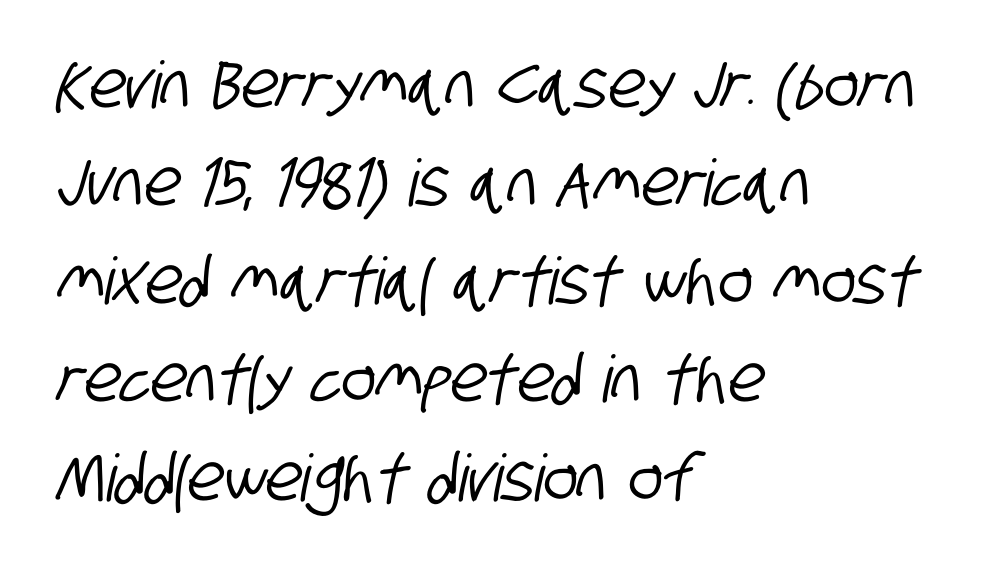
The image shows 65 px condensed sans-serif type; set left-aligned, normal line spacing (1.51x), normal letter spacing, not underlined; low stroke contrast and a large x-height.
